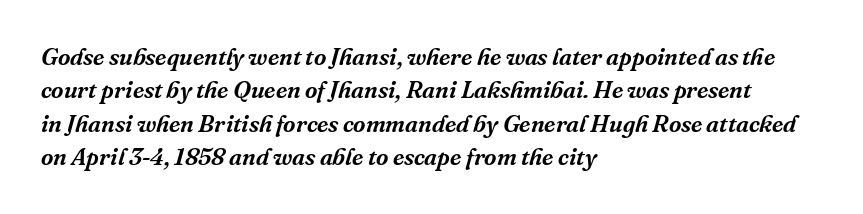
The image shows 24 px text type, italic (leaning right); set left-aligned, normal line spacing (1.39x), normal letter spacing, not underlined.
